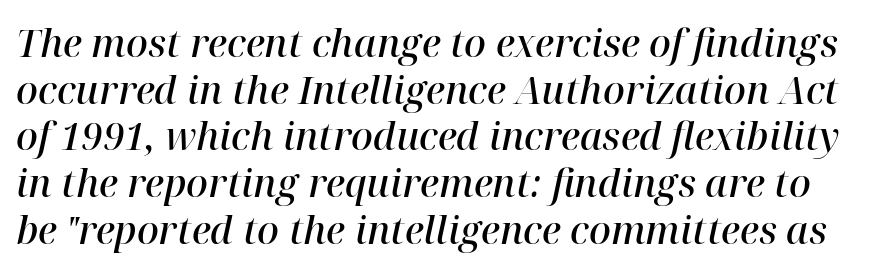
Note the varied advance widths — an 'i' is clearly narrower than an 'm'. I'd call this a serif setting — the letters wear small feet. This sample uses an oblique cut, with every glyph tilted off the vertical. Is the type bold? Partly — it's a semibold, heavier than regular but not fully bold.
